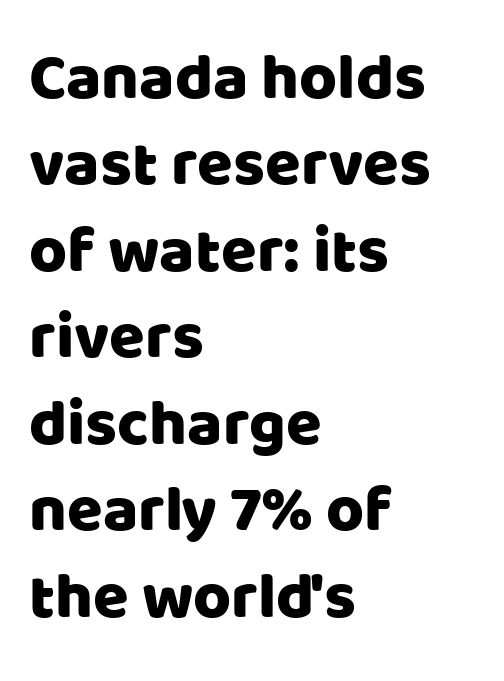
The image shows 65 px sans-serif type, upright; set left-aligned, normal line spacing (1.33x), normal letter spacing, not underlined; low stroke contrast and a large x-height.
